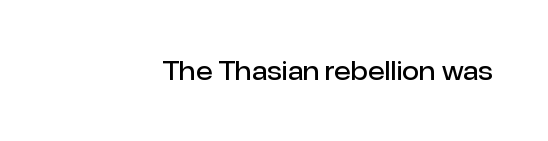
{"italic": "no", "bold": "semi", "underline": "no", "letter_spacing": "normal", "letter_spacing_em": 0.0, "glyph_px": 25}
